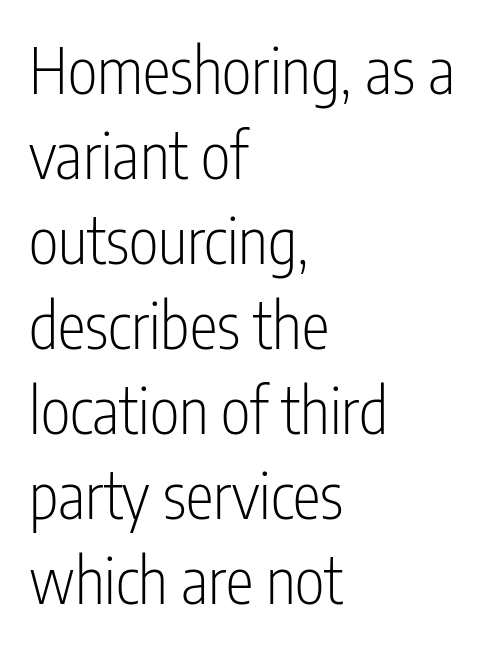
{"serif": "no", "italic": "no", "bold": "no", "weight": "light", "width": "condensed", "stroke_contrast": "low", "x_height": "medium", "monospaced": "no", "underline": "no", "align": "left", "line_spacing": "normal", "line_spacing_ratio": 1.35, "letter_spacing": "normal", "letter_spacing_em": 0.0, "glyph_px": 63}
